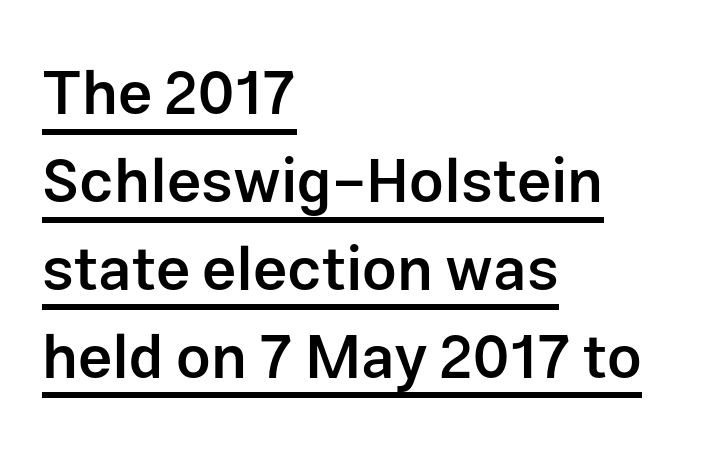
The image shows 61 px semibold sans-serif type, upright; set left-aligned, normal line spacing (1.44x), normal letter spacing, underlined; low stroke contrast and a medium x-height.
